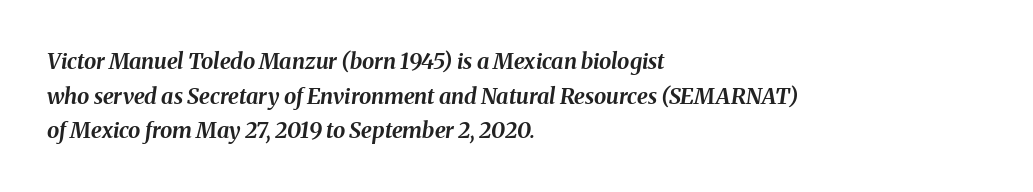
Successive baselines arrive at the customary interval. Each glyph is drawn with heavy, bold strokes. Nobody touched the tracking dial on this one. If you drew a line through each stem, it would be angled.
